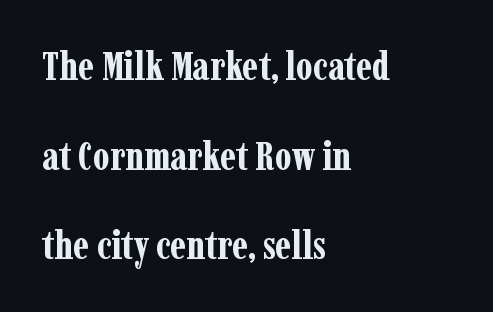
Q: Is the text bold? A: Yes.
Q: Is the text italic (slanted)? A: No, it is upright.
Q: Is the typeface a serif or a sans-serif typeface? A: Serif.
Q: Is the text underlined? A: No.
Q: How is the paragraph aligned? A: Left-aligned.
Q: Is the spacing between letters normal or unusually wide? A: Normal.
Q: Is the spacing between lines tight, normal or loose? A: Loose.
Q: Width (condensed, normal, or wide)? A: Condensed.
Q: Stroke contrast? A: Low.
Q: x-height? A: Medium.
Q: Monospaced? A: No.
